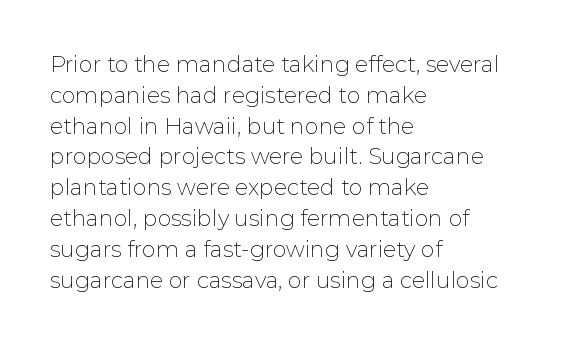
The image shows 22 px text type, upright; set left-aligned, normal line spacing (1.4x), normal letter spacing, not underlined.
